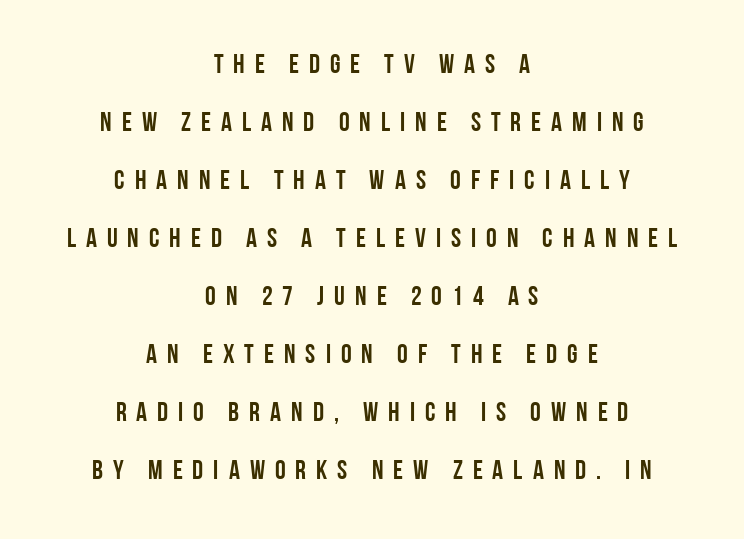
Q: Is the text italic (slanted)? A: No, it is upright.
Q: Is the text underlined? A: No.
Q: How is the paragraph aligned? A: Centered.
Q: Is the spacing between letters normal or unusually wide? A: Unusually wide.
Q: Is the spacing between lines tight, normal or loose? A: Loose.
